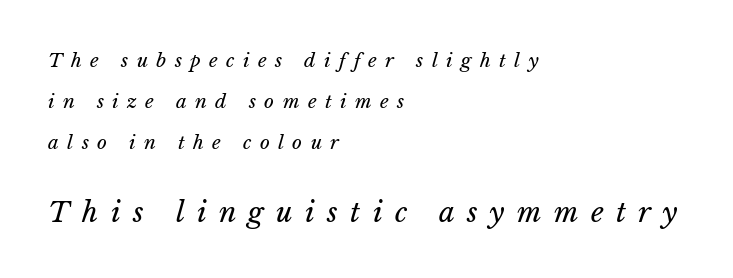
{"italic": "yes", "lean": "right", "slant_degrees": 15, "bold": "no", "weight": "regular", "width": "normal", "stroke_contrast": "low", "x_height": "medium", "monospaced": "no", "underline": "no", "align": "left", "line_spacing": "loose", "line_spacing_ratio": 2.16, "letter_spacing": "wide", "letter_spacing_em": 0.44, "larger_block": "second", "size_ratio": 1.47, "glyph_px": 28}
